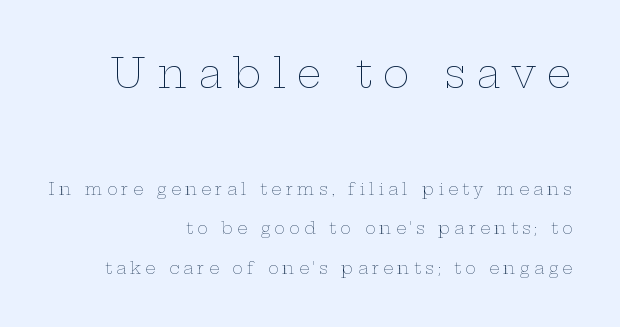
Q: Is the text bold? A: No.
Q: Is the text italic (slanted)? A: No, it is upright.
Q: Is the text underlined? A: No.
Q: How is the paragraph aligned? A: Right-aligned.
Q: Is the spacing between letters normal or unusually wide? A: Unusually wide.
Q: Is the spacing between lines tight, normal or loose? A: Loose.
Q: Which block of text is set in a larger size, the first (top) or the second (bottom)? A: The first (top) one.
Q: Width (condensed, normal, or wide)? A: Wide.
Q: Stroke contrast? A: Low.
Q: x-height? A: Medium.
Q: Monospaced? A: No.
